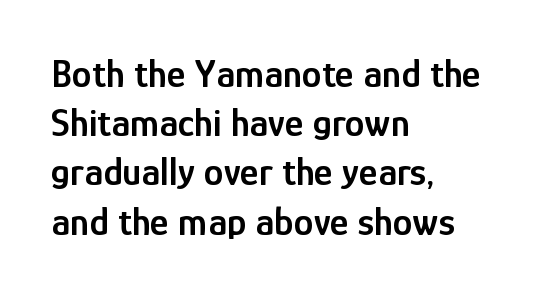
The image shows 40 px semibold, condensed sans-serif type, upright; set left-aligned, line spacing 1.23x, normal letter spacing, not underlined; low stroke contrast and a medium x-height.
